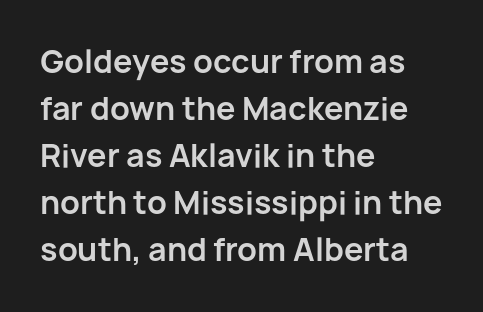
The image shows 31 px bold sans-serif type, upright; set left-aligned, normal line spacing (1.52x), normal letter spacing, not underlined; low stroke contrast and a medium x-height.
